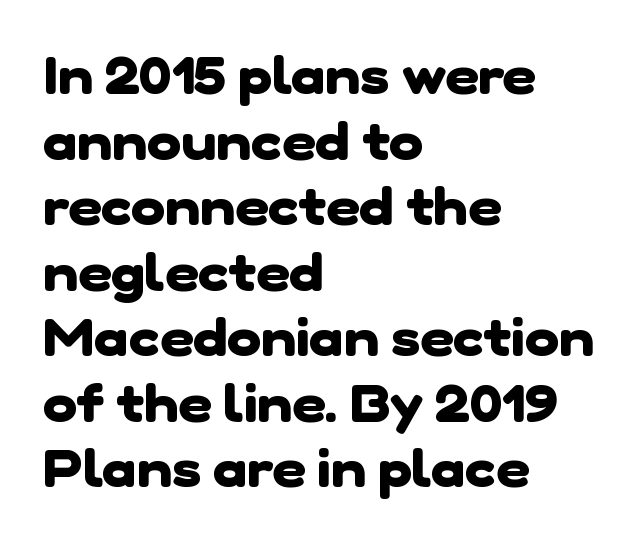
{"serif": "no", "bold": "yes", "weight": "heavy", "width": "normal", "stroke_contrast": "low", "x_height": "medium", "monospaced": "no", "underline": "no", "align": "left", "line_spacing": "normal", "line_spacing_ratio": 1.26, "letter_spacing": "normal", "letter_spacing_em": 0.0, "glyph_px": 52}
